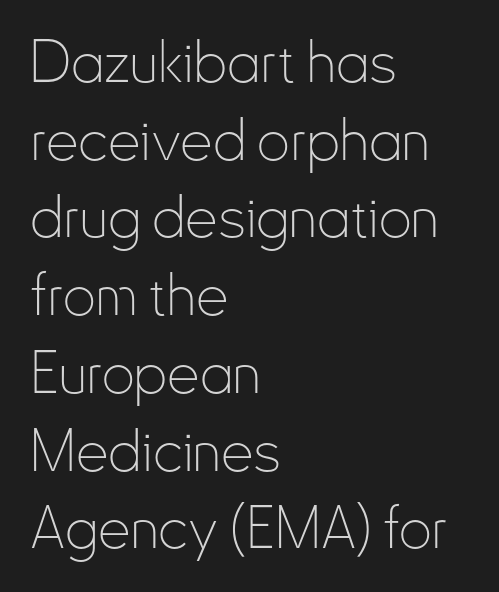
{"serif": "no", "italic": "no", "bold": "no", "weight": "thin", "width": "condensed", "stroke_contrast": "low", "x_height": "small", "monospaced": "no", "underline": "no", "align": "left", "line_spacing": "normal", "line_spacing_ratio": 1.34, "letter_spacing": "normal", "letter_spacing_em": 0.0, "glyph_px": 58}
